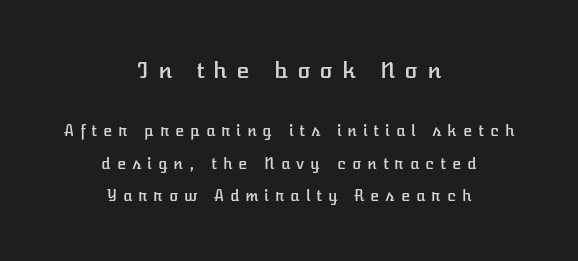
The image shows 22 px text type, upright; set centered, loose line spacing (2.16x), unusually wide letter spacing (+0.4 em), not underlined; the first (top) block is 1.47x larger.
